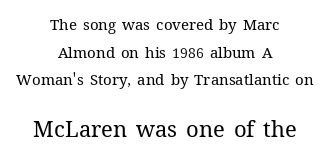
The passage shown is not bold in any degree. Character size in the trailing block exceeds that of the leading block. Check the space under the baseline: it is left empty. The font's upright variant was chosen for this text. No extra tracking has been applied to these lines.
